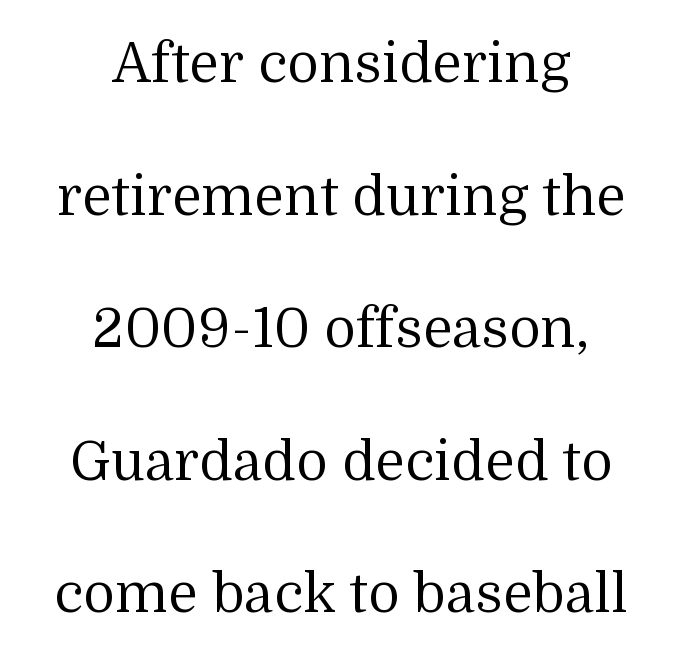
Q: Is the text bold? A: No.
Q: Is the text italic (slanted)? A: No, it is upright.
Q: Is the typeface a serif or a sans-serif typeface? A: Serif.
Q: Is the text underlined? A: No.
Q: How is the paragraph aligned? A: Centered.
Q: Is the spacing between letters normal or unusually wide? A: Normal.
Q: Is the spacing between lines tight, normal or loose? A: Loose.
Q: Width (condensed, normal, or wide)? A: Normal.
Q: Stroke contrast? A: Medium.
Q: x-height? A: Medium.
Q: Monospaced? A: No.
